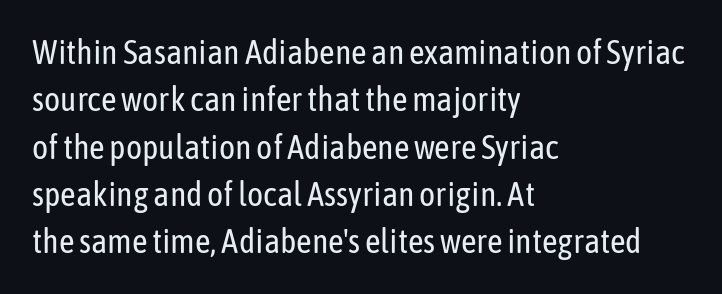
{"serif": "no", "italic": "no", "bold": "no", "weight": "regular", "width": "condensed", "stroke_contrast": "low", "x_height": "medium", "monospaced": "no", "underline": "no", "align": "left", "line_spacing": "normal", "line_spacing_ratio": 1.39, "letter_spacing": "normal", "letter_spacing_em": 0.0, "glyph_px": 34}
